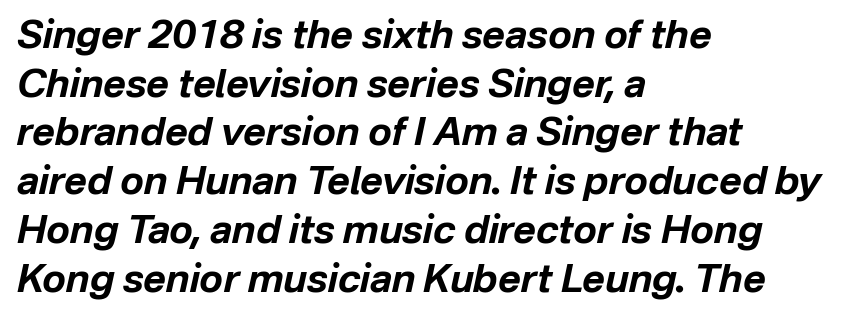
Q: Is the text bold? A: Yes.
Q: Is the text italic (slanted)? A: Yes, it leans right by about 12 degrees.
Q: Is the text underlined? A: No.
Q: How is the paragraph aligned? A: Left-aligned.
Q: Is the spacing between letters normal or unusually wide? A: Normal.
Q: Is the spacing between lines tight, normal or loose? A: Normal.
Q: Width (condensed, normal, or wide)? A: Normal.
Q: Stroke contrast? A: Low.
Q: x-height? A: Medium.
Q: Monospaced? A: No.
